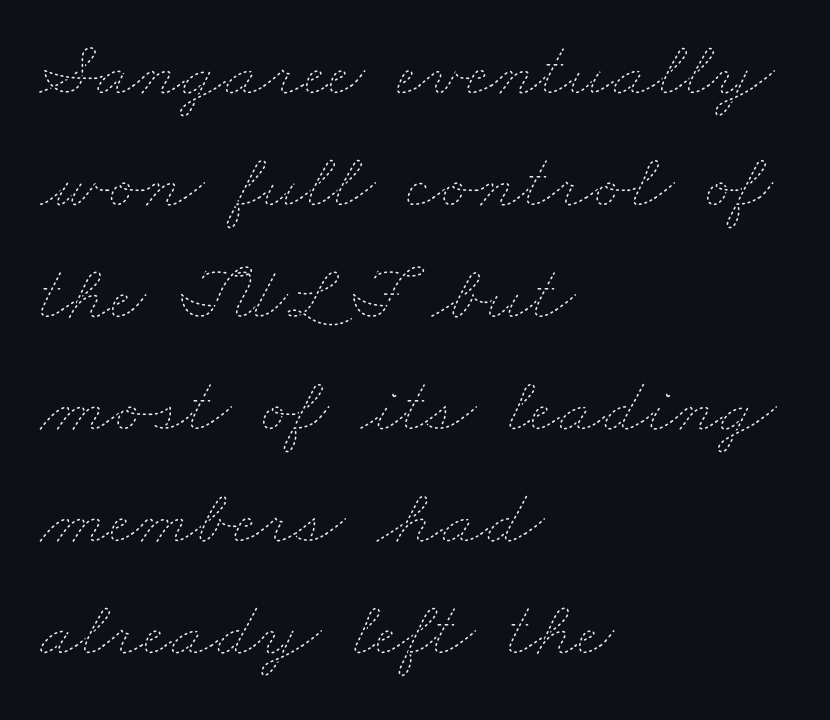
Q: Is the text bold? A: No.
Q: Is the text underlined? A: No.
Q: How is the paragraph aligned? A: Left-aligned.
Q: Is the spacing between letters normal or unusually wide? A: Normal.
Q: Is the spacing between lines tight, normal or loose? A: Normal.
Q: Width (condensed, normal, or wide)? A: Wide.
Q: Stroke contrast? A: Low.
Q: x-height? A: Small.
Q: Monospaced? A: No.
